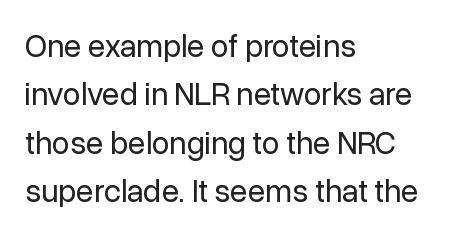
{"serif": "no", "italic": "no", "bold": "no", "weight": "regular", "width": "normal", "stroke_contrast": "low", "x_height": "medium", "monospaced": "no", "underline": "no", "align": "left", "line_spacing": "normal", "line_spacing_ratio": 1.51, "letter_spacing": "normal", "letter_spacing_em": 0.0, "glyph_px": 32}
